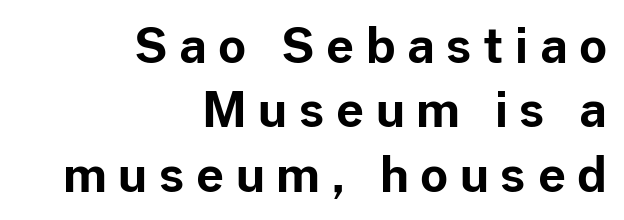
The image shows 48 px bold sans-serif type, upright; set right-aligned, normal line spacing (1.34x), unusually wide letter spacing (+0.24 em), not underlined; low stroke contrast and a medium x-height.
